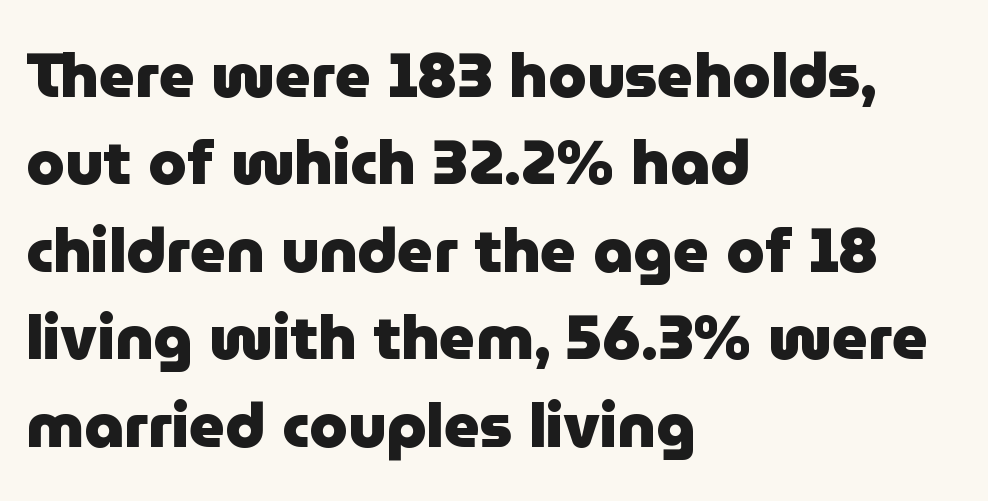
The image shows 62 px heavy sans-serif type, upright; set left-aligned, normal line spacing (1.41x), normal letter spacing, not underlined; low stroke contrast and a medium x-height.
